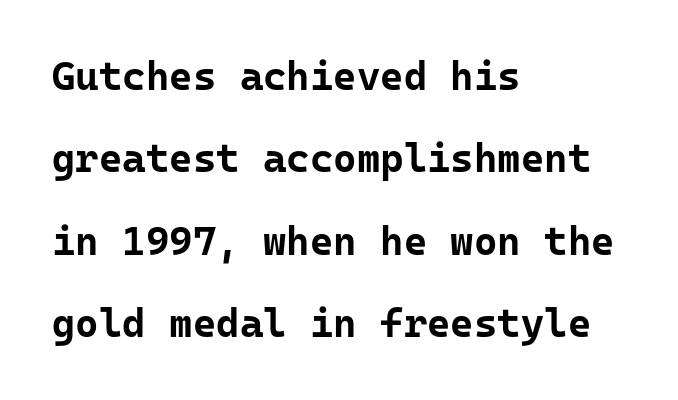
Q: Is the text bold? A: Yes.
Q: Is the text italic (slanted)? A: No, it is upright.
Q: Is the typeface a serif or a sans-serif typeface? A: Sans-serif.
Q: Is the text underlined? A: No.
Q: How is the paragraph aligned? A: Left-aligned.
Q: Is the spacing between letters normal or unusually wide? A: Normal.
Q: Is the spacing between lines tight, normal or loose? A: Loose.
Q: Width (condensed, normal, or wide)? A: Normal.
Q: Stroke contrast? A: Low.
Q: x-height? A: Medium.
Q: Monospaced? A: Yes.
